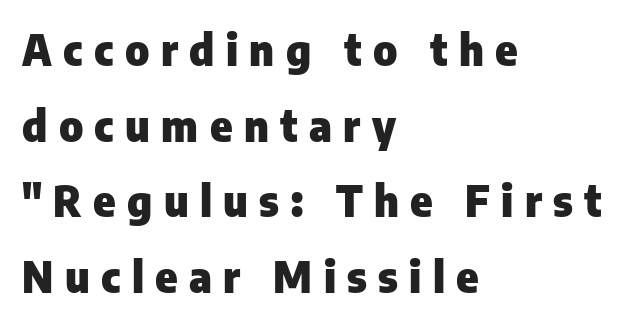
The image shows 42 px heavy sans-serif type, upright; set left-aligned, line spacing 1.8x, unusually wide letter spacing (+0.27 em), not underlined; low stroke contrast and a medium x-height.
